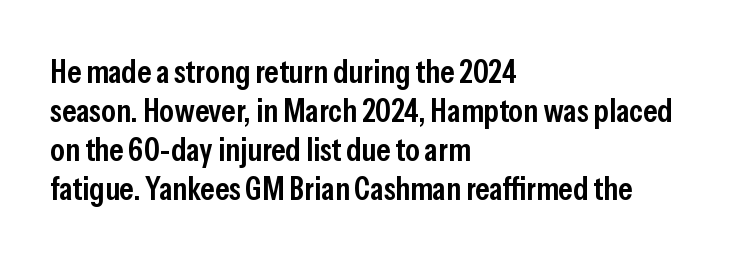
Q: Is the text bold? A: Semi-bold.
Q: Is the text italic (slanted)? A: No, it is upright.
Q: Is the typeface a serif or a sans-serif typeface? A: Sans-serif.
Q: Is the text underlined? A: No.
Q: How is the paragraph aligned? A: Left-aligned.
Q: Is the spacing between letters normal or unusually wide? A: Normal.
Q: Width (condensed, normal, or wide)? A: Condensed.
Q: Stroke contrast? A: Low.
Q: x-height? A: Medium.
Q: Monospaced? A: No.
